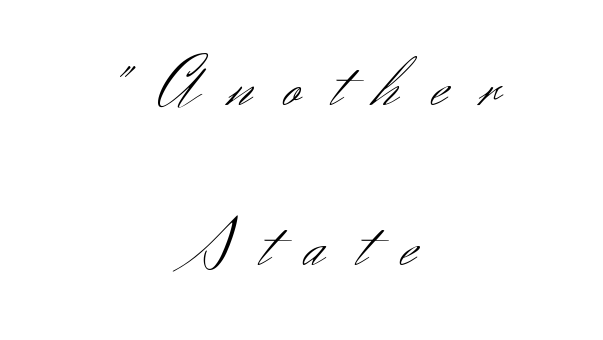
Q: Is the text bold? A: No.
Q: Is the text italic (slanted)? A: Yes.
Q: Is the typeface a serif or a sans-serif typeface? A: Sans-serif.
Q: Is the text underlined? A: No.
Q: How is the paragraph aligned? A: Centered.
Q: Is the spacing between letters normal or unusually wide? A: Unusually wide.
Q: Is the spacing between lines tight, normal or loose? A: Loose.
Q: Width (condensed, normal, or wide)? A: Normal.
Q: Stroke contrast? A: Medium.
Q: x-height? A: Small.
Q: Monospaced? A: No.
